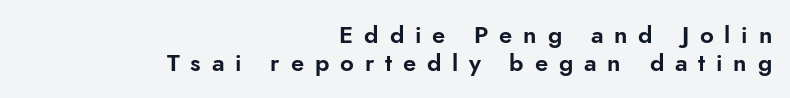
{"italic": "no", "underline": "no", "align": "right", "line_spacing": "tight", "line_spacing_ratio": 1.15, "letter_spacing": "wide", "letter_spacing_em": 0.45, "glyph_px": 24}
